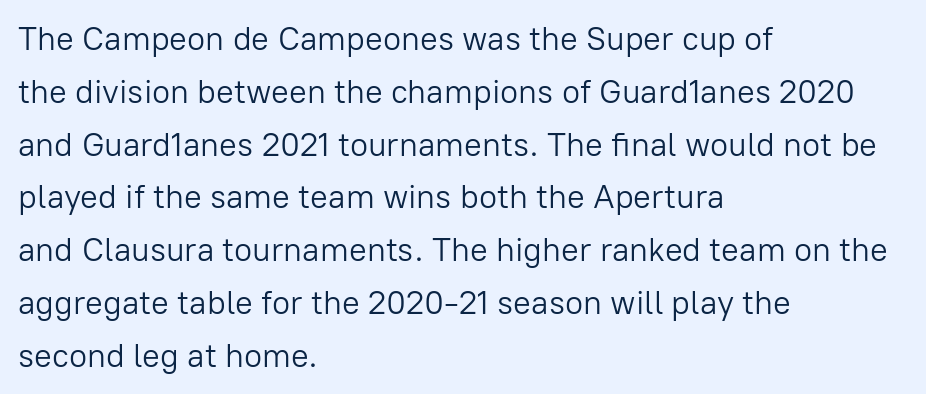
The image shows 33 px light sans-serif type, upright; set left-aligned, normal line spacing (1.6x), normal letter spacing, not underlined; low stroke contrast and a medium x-height.
